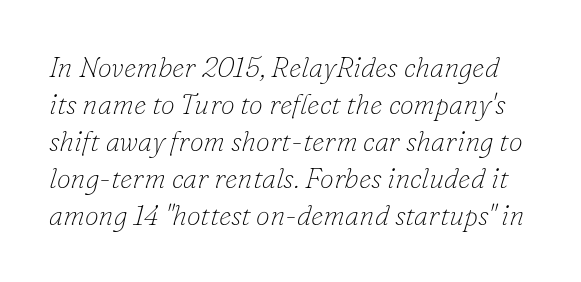
{"serif": "yes", "italic": "yes", "lean": "right", "slant_degrees": 16, "bold": "no", "weight": "thin", "width": "normal", "stroke_contrast": "low", "x_height": "small", "monospaced": "no", "underline": "no", "line_spacing": "normal", "line_spacing_ratio": 1.32, "letter_spacing": "normal", "letter_spacing_em": 0.0, "glyph_px": 28}
